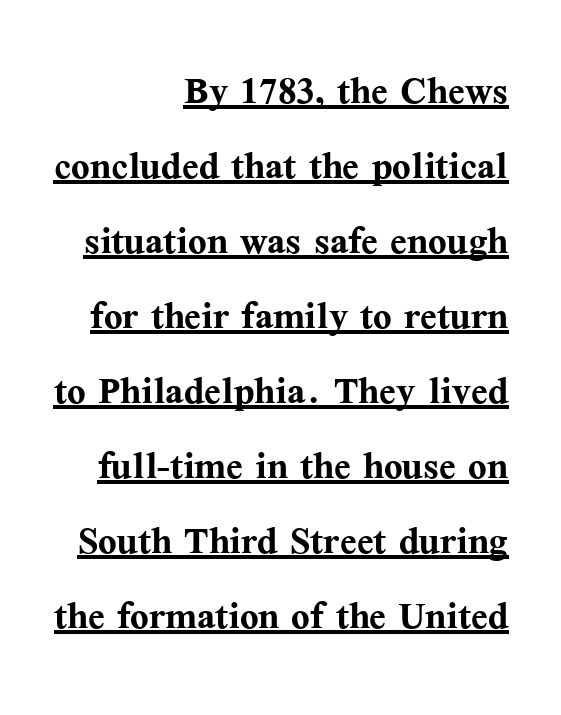
Teacher's note: observe the even right margin — that is flush-right alignment. The string is rendered with underlining switched on. The rendering uses a bold face; every stroke is thick and dark. Notice how the stems are strictly vertical — no italics here. You could not count columns in this text — the font is proportionally spaced.
